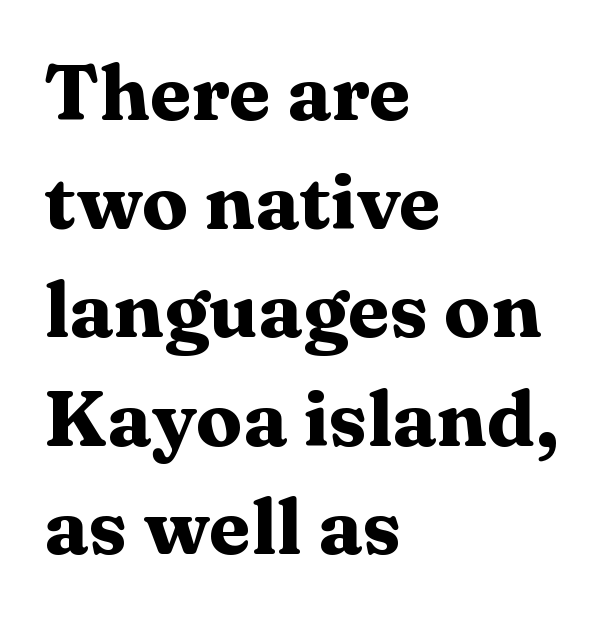
Q: Is the text bold? A: Yes.
Q: Is the text italic (slanted)? A: No, it is upright.
Q: Is the typeface a serif or a sans-serif typeface? A: Serif.
Q: Is the text underlined? A: No.
Q: How is the paragraph aligned? A: Left-aligned.
Q: Is the spacing between letters normal or unusually wide? A: Normal.
Q: Is the spacing between lines tight, normal or loose? A: Normal.
Q: Width (condensed, normal, or wide)? A: Wide.
Q: Stroke contrast? A: Medium.
Q: x-height? A: Medium.
Q: Monospaced? A: No.
